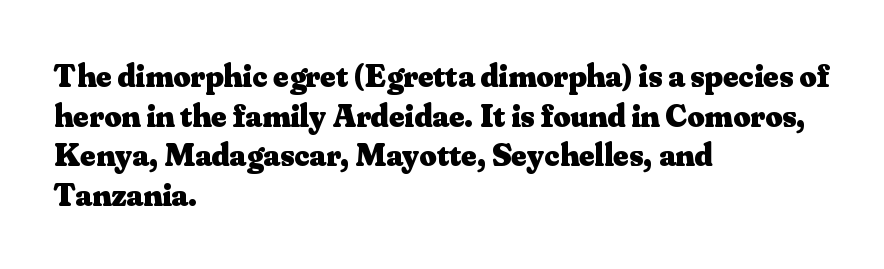
The image shows 33 px heavy serif type, upright; set left-aligned, line spacing 1.2x, normal letter spacing, not underlined; medium stroke contrast and a small x-height.
